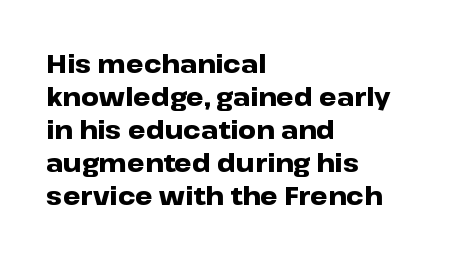
A full-strength bold gives these letters their thick strokes. The gaps between neighbouring characters are ordinary and unremarkable. The lines sit at an ordinary, default distance from one another. Descender tails drop into unmarked territory.
